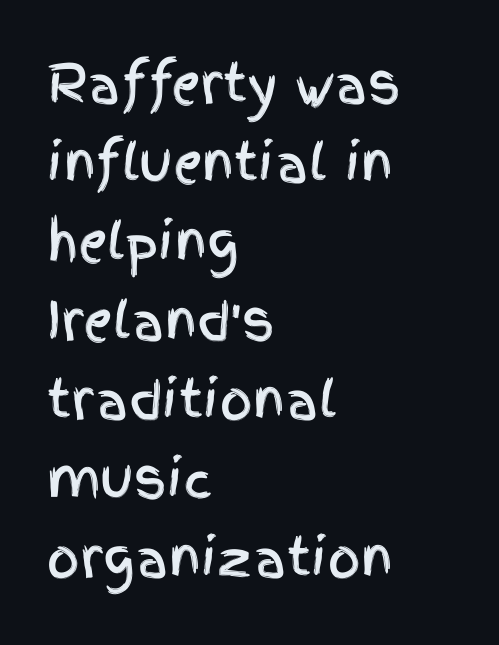
The image shows 51 px condensed sans-serif type, upright; set left-aligned, normal line spacing (1.55x), normal letter spacing, not underlined; a large x-height.
